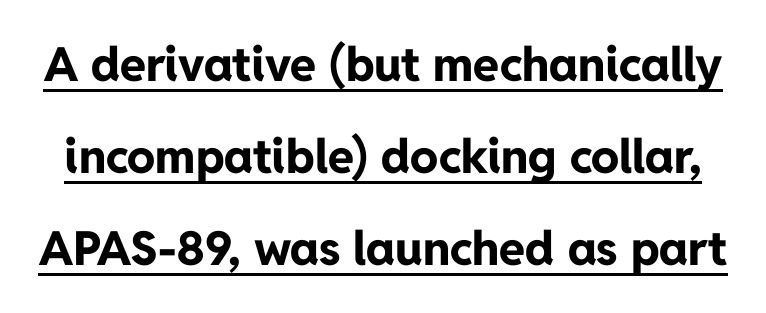
Q: Is the text bold? A: Yes.
Q: Is the text italic (slanted)? A: No, it is upright.
Q: Is the typeface a serif or a sans-serif typeface? A: Sans-serif.
Q: Is the text underlined? A: Yes.
Q: Is the spacing between letters normal or unusually wide? A: Normal.
Q: Is the spacing between lines tight, normal or loose? A: Loose.
Q: Width (condensed, normal, or wide)? A: Normal.
Q: Stroke contrast? A: Low.
Q: x-height? A: Medium.
Q: Monospaced? A: No.
